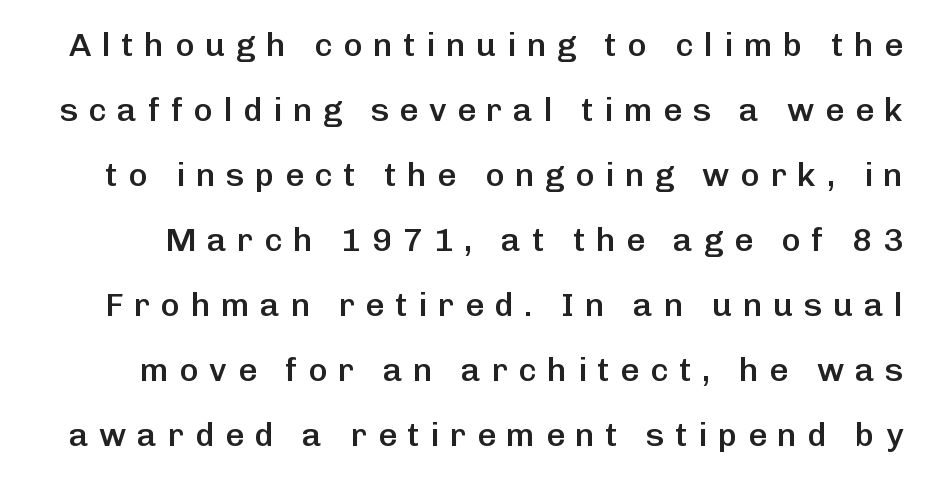
Q: Is the text bold? A: Semi-bold.
Q: Is the text italic (slanted)? A: No, it is upright.
Q: Is the typeface a serif or a sans-serif typeface? A: Sans-serif.
Q: Is the text underlined? A: No.
Q: Is the spacing between letters normal or unusually wide? A: Unusually wide.
Q: Is the spacing between lines tight, normal or loose? A: Loose.
Q: Width (condensed, normal, or wide)? A: Normal.
Q: Stroke contrast? A: Low.
Q: x-height? A: Medium.
Q: Monospaced? A: No.
